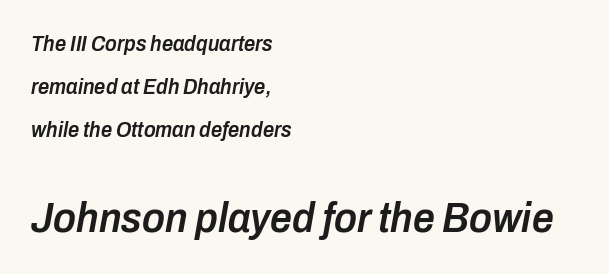
{"italic": "yes", "lean": "right", "slant_degrees": 10, "bold": "semi", "weight": "semibold", "width": "condensed", "stroke_contrast": "low", "x_height": "medium", "monospaced": "no", "underline": "no", "align": "left", "line_spacing": "loose", "line_spacing_ratio": 1.95, "letter_spacing": "normal", "letter_spacing_em": 0.0, "larger_block": "second", "size_ratio": 1.95, "glyph_px": 43}
